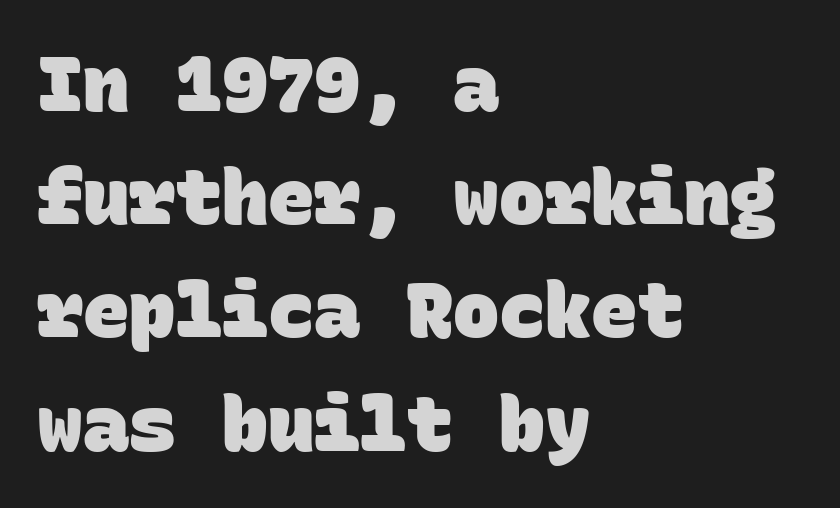
Q: Is the text bold? A: Yes.
Q: Is the typeface a serif or a sans-serif typeface? A: Sans-serif.
Q: Is the text underlined? A: No.
Q: How is the paragraph aligned? A: Left-aligned.
Q: Is the spacing between letters normal or unusually wide? A: Normal.
Q: Is the spacing between lines tight, normal or loose? A: Normal.
Q: Width (condensed, normal, or wide)? A: Normal.
Q: Stroke contrast? A: Low.
Q: x-height? A: Large.
Q: Monospaced? A: Yes.
